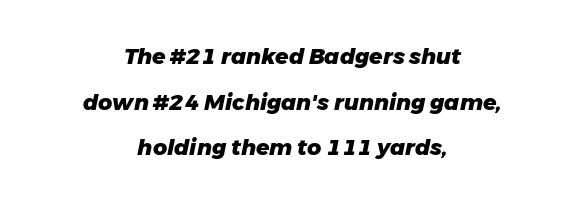
The space between consecutive lines is lavish. Observe the lean: these are italic letterforms. Pretty heavy lettering here — definitely bold. The glyphs are unaccompanied by any horizontal stroke below them. One-word summary of the alignment: center. Observe the ordinary spacing: letters are neighbours, not strangers.
